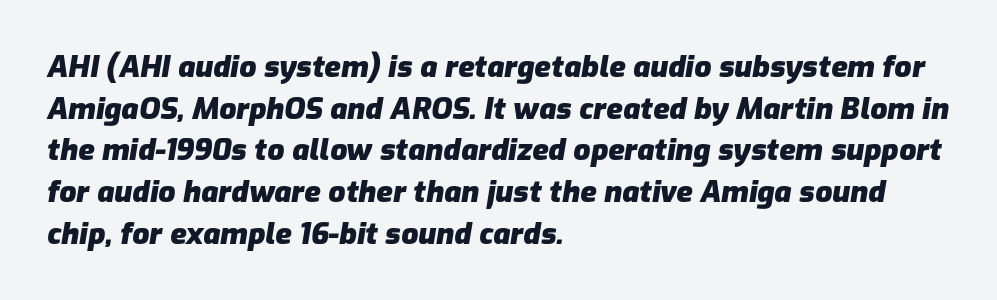
The image shows 30 px heavy type, italic (leaning right); set left-aligned, normal line spacing (1.39x), normal letter spacing, not underlined; low stroke contrast and a medium x-height.
